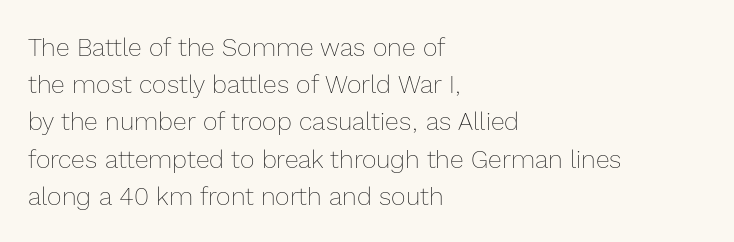
The image shows 25 px text type, upright; set left-aligned, normal line spacing (1.49x), normal letter spacing, not underlined.
